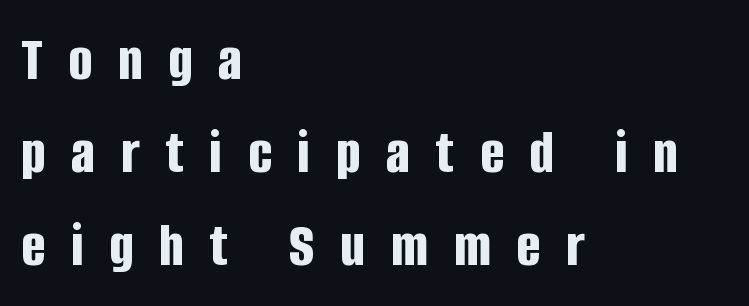
{"serif": "no", "italic": "no", "bold": "yes", "weight": "bold", "width": "condensed", "stroke_contrast": "low", "x_height": "large", "monospaced": "no", "underline": "no", "align": "left", "line_spacing": "normal", "line_spacing_ratio": 1.45, "letter_spacing": "wide", "letter_spacing_em": 0.4, "glyph_px": 64}
